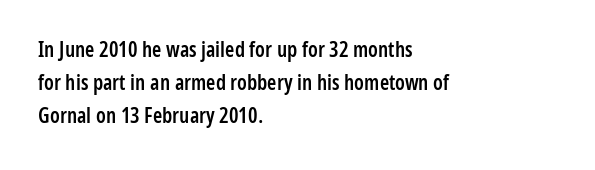
Q: Is the text bold? A: Semi-bold.
Q: Is the text italic (slanted)? A: No, it is upright.
Q: Is the text underlined? A: No.
Q: How is the paragraph aligned? A: Left-aligned.
Q: Is the spacing between letters normal or unusually wide? A: Normal.
Q: Is the spacing between lines tight, normal or loose? A: Normal.
